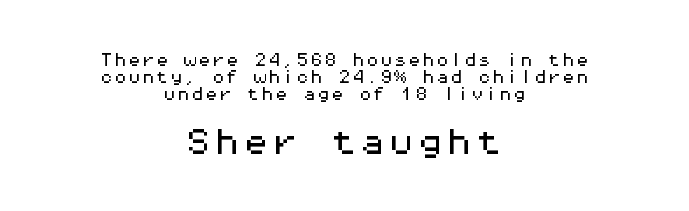
Upright lettering throughout. Glyph-to-glyph distance matches everyday printed text. A typesetter would call this monospace, since all characters share one set width. A typesetter would label this face a sans.
